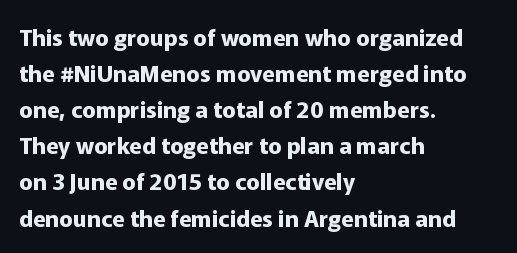
Q: Is the text bold? A: Yes.
Q: Is the text italic (slanted)? A: No, it is upright.
Q: Is the text underlined? A: No.
Q: How is the paragraph aligned? A: Left-aligned.
Q: Is the spacing between letters normal or unusually wide? A: Normal.
Q: Is the spacing between lines tight, normal or loose? A: Normal.
